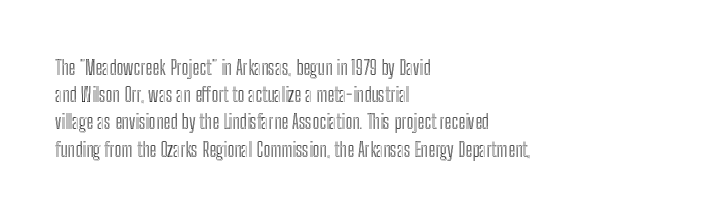
{"italic": "no", "underline": "no", "align": "left", "line_spacing": "normal", "line_spacing_ratio": 1.36, "letter_spacing": "normal", "letter_spacing_em": 0.0, "glyph_px": 20}
